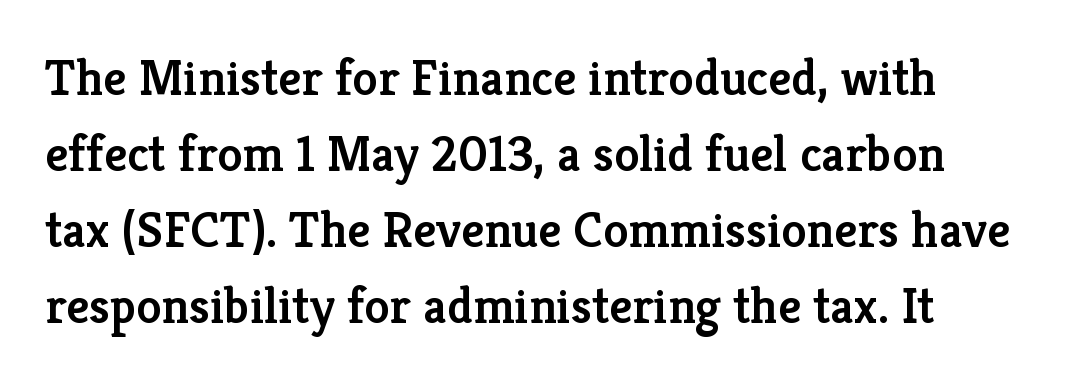
The image shows 51 px semibold serif type, upright; set left-aligned, normal line spacing (1.49x), normal letter spacing, not underlined; low stroke contrast and a medium x-height.
